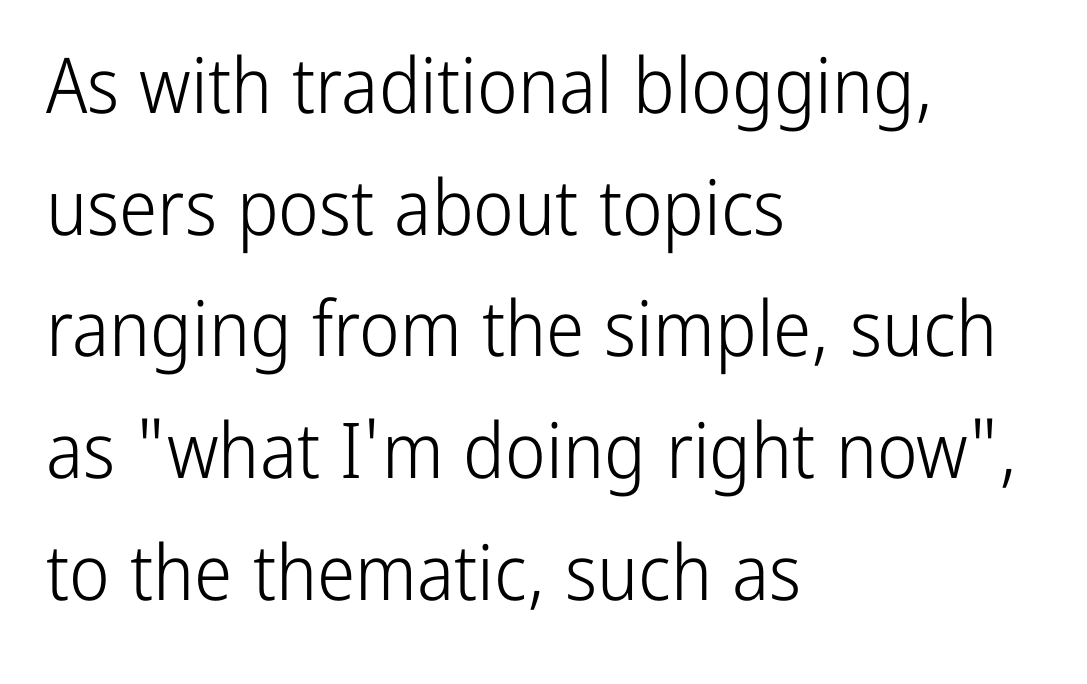
The tracking reads as untouched default to a designer's eye. The face used here is proportionally spaced, like ordinary book or web type. How would I describe the line gaps? Plain and ordinary. The font's upright variant was chosen for this text. The ragged edge is on the right, which tells us the setting is flush left.
